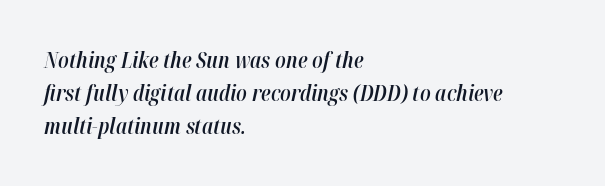
The image shows 22 px text type, italic (leaning right); set left-aligned, normal line spacing (1.51x), normal letter spacing, not underlined.
